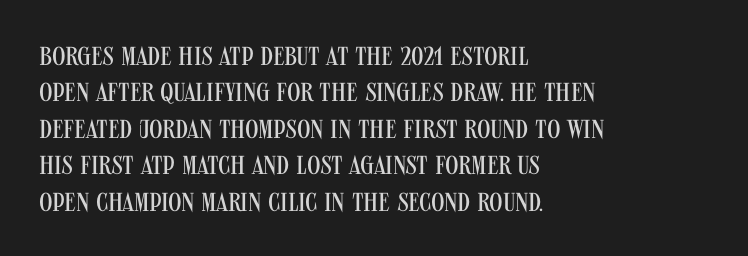
Q: Is the text bold? A: No.
Q: Is the text italic (slanted)? A: No, it is upright.
Q: Is the text underlined? A: No.
Q: How is the paragraph aligned? A: Left-aligned.
Q: Is the spacing between letters normal or unusually wide? A: Normal.
Q: Is the spacing between lines tight, normal or loose? A: Normal.
